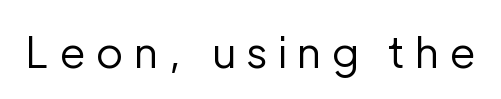
The image shows 43 px regular-weight sans-serif type, upright; set unusually wide letter spacing (+0.26 em), not underlined; low stroke contrast and a medium x-height.
